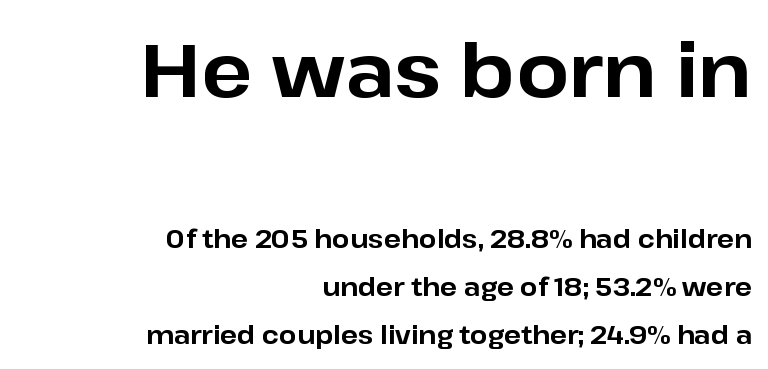
Q: Is the text bold? A: Yes.
Q: Is the text italic (slanted)? A: No, it is upright.
Q: Is the typeface a serif or a sans-serif typeface? A: Sans-serif.
Q: Is the text underlined? A: No.
Q: How is the paragraph aligned? A: Right-aligned.
Q: Is the spacing between letters normal or unusually wide? A: Normal.
Q: Is the spacing between lines tight, normal or loose? A: Loose.
Q: Which block of text is set in a larger size, the first (top) or the second (bottom)? A: The first (top) one.
Q: Width (condensed, normal, or wide)? A: Normal.
Q: Stroke contrast? A: Low.
Q: x-height? A: Medium.
Q: Monospaced? A: No.
